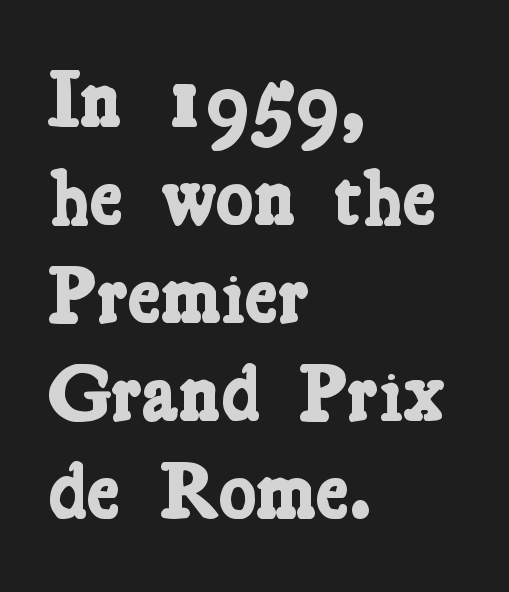
Q: Is the text bold? A: Yes.
Q: Is the typeface a serif or a sans-serif typeface? A: Serif.
Q: Is the text underlined? A: No.
Q: How is the paragraph aligned? A: Left-aligned.
Q: Is the spacing between letters normal or unusually wide? A: Normal.
Q: Width (condensed, normal, or wide)? A: Condensed.
Q: Stroke contrast? A: Low.
Q: x-height? A: Medium.
Q: Monospaced? A: No.
